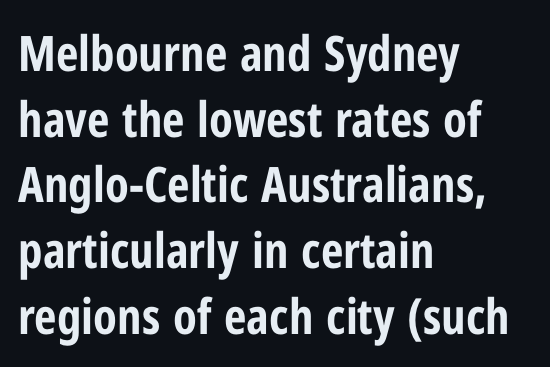
Normally led — the rows are evenly, conventionally spaced. Look at the bottom of the vertical strokes: they stop flat, with no serifs. Horizontally, the lines are justified to the leading edge only. This sample uses an upright cut, with every glyph sitting square on the baseline. This rendering features lettering with no underline. The gaps between neighbouring characters are ordinary and unremarkable.
